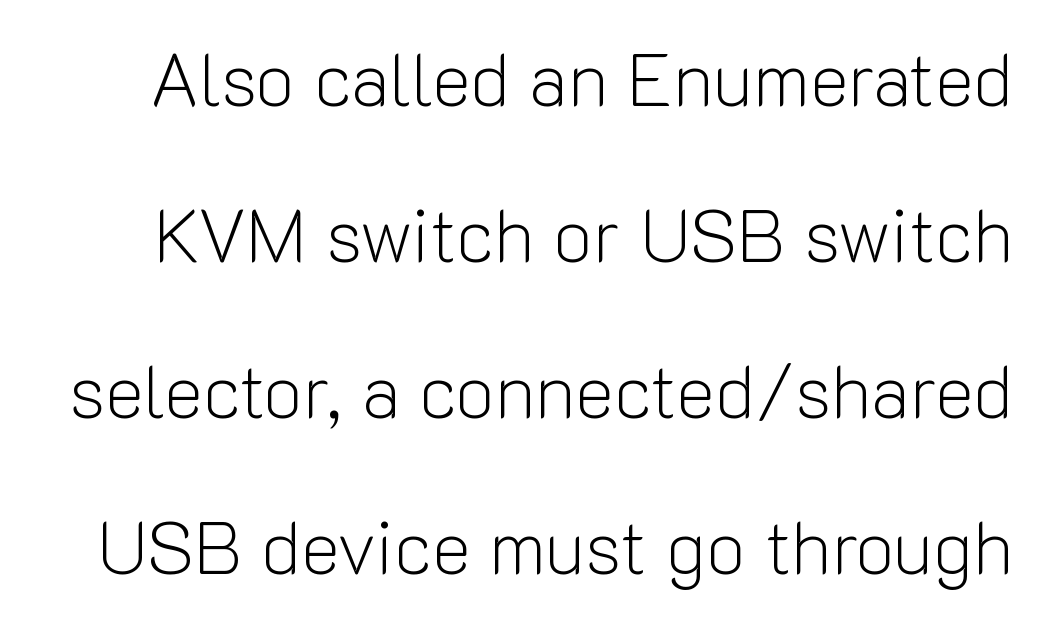
{"serif": "no", "italic": "no", "bold": "no", "weight": "light", "width": "normal", "stroke_contrast": "low", "x_height": "medium", "monospaced": "no", "underline": "no", "line_spacing": "loose", "line_spacing_ratio": 2.11, "letter_spacing": "normal", "letter_spacing_em": 0.0, "glyph_px": 74}
